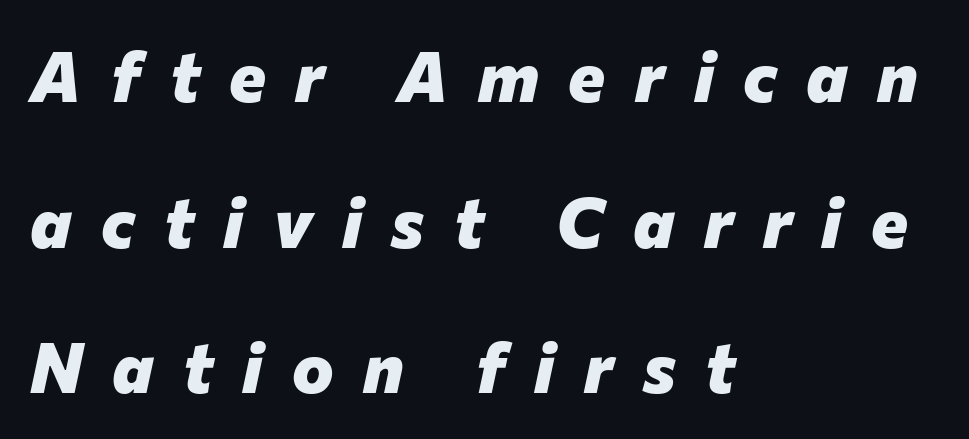
The image shows 70 px heavy type, italic (leaning right); set left-aligned, loose line spacing (2.08x), unusually wide letter spacing (+0.42 em), not underlined; low stroke contrast and a medium x-height.
